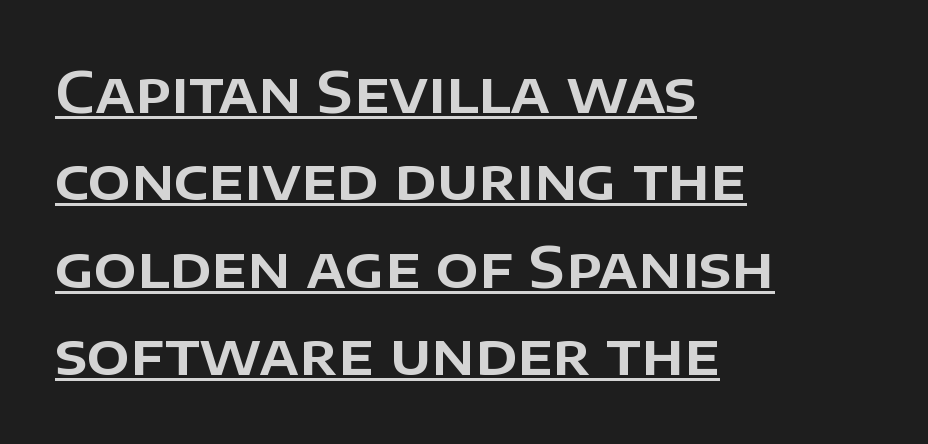
Q: Is the text italic (slanted)? A: No, it is upright.
Q: Is the typeface a serif or a sans-serif typeface? A: Sans-serif.
Q: Is the text underlined? A: Yes.
Q: How is the paragraph aligned? A: Left-aligned.
Q: Is the spacing between letters normal or unusually wide? A: Normal.
Q: Is the spacing between lines tight, normal or loose? A: Normal.
Q: Width (condensed, normal, or wide)? A: Normal.
Q: Stroke contrast? A: Low.
Q: x-height? A: Large.
Q: Monospaced? A: No.
